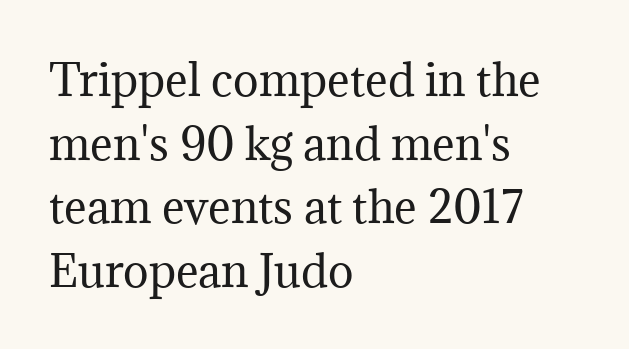
{"serif": "yes", "italic": "no", "bold": "no", "weight": "regular", "width": "normal", "stroke_contrast": "medium", "x_height": "medium", "monospaced": "no", "underline": "no", "align": "left", "line_spacing": "normal", "line_spacing_ratio": 1.48, "letter_spacing": "normal", "letter_spacing_em": 0.0, "glyph_px": 43}
